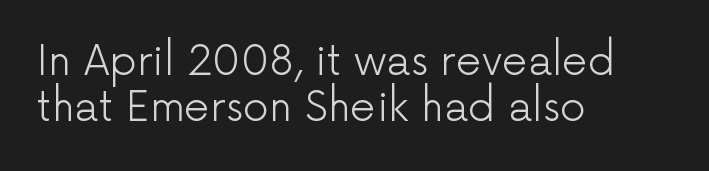
The image shows 41 px light sans-serif type, upright; set left-aligned, tight line spacing (1.11x), normal letter spacing, not underlined; low stroke contrast and a medium x-height.
